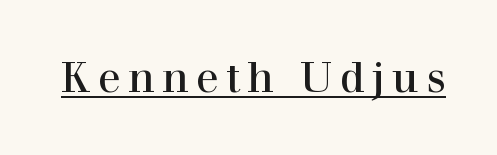
{"serif": "yes", "italic": "no", "width": "normal", "x_height": "medium", "monospaced": "no", "underline": "yes", "glyph_px": 42}
